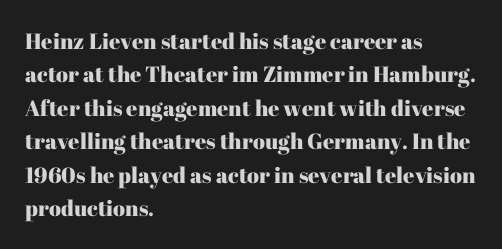
Regarding leading, the lines here are spaced in the standard way. The typography opts for an upright posture over an oblique one. Caption: multi-line text, flush left, ragged right. Nothing unusual about the tracking: characters are spaced as the font intends.
